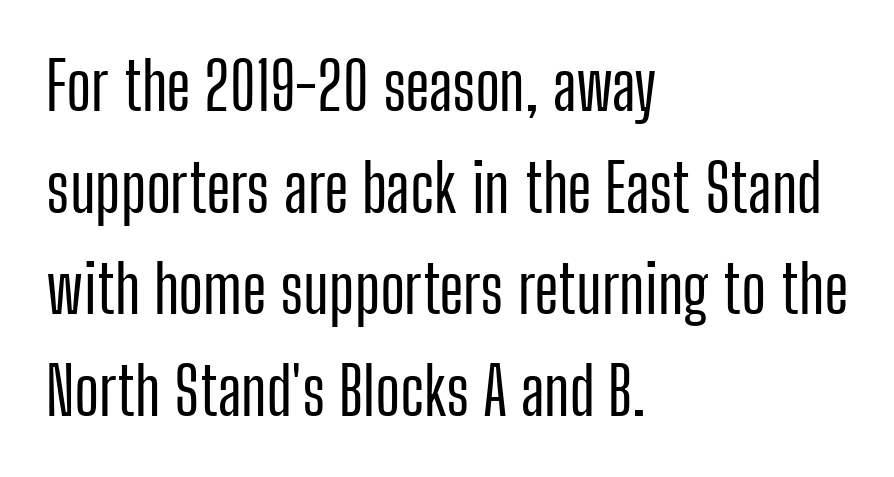
Q: Is the text italic (slanted)? A: No, it is upright.
Q: Is the typeface a serif or a sans-serif typeface? A: Sans-serif.
Q: Is the text underlined? A: No.
Q: How is the paragraph aligned? A: Left-aligned.
Q: Is the spacing between letters normal or unusually wide? A: Normal.
Q: Is the spacing between lines tight, normal or loose? A: Normal.
Q: Width (condensed, normal, or wide)? A: Condensed.
Q: Stroke contrast? A: Low.
Q: x-height? A: Medium.
Q: Monospaced? A: No.
